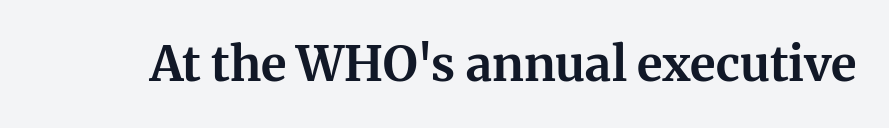
Observe the ordinary spacing: letters are neighbours, not strangers. Type without underlining. The face used here is proportionally spaced, like ordinary book or web type. Unlike a clean sans, this face finishes its strokes with serifs.
